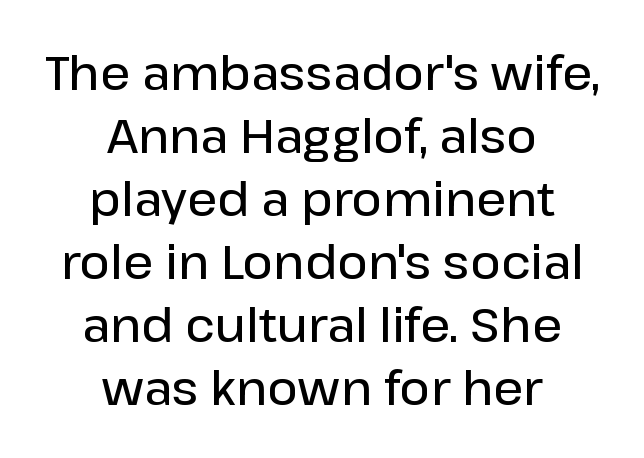
{"serif": "no", "italic": "no", "bold": "semi", "weight": "semibold", "width": "normal", "stroke_contrast": "low", "x_height": "medium", "monospaced": "no", "underline": "no", "align": "center", "line_spacing": "normal", "line_spacing_ratio": 1.34, "letter_spacing": "normal", "letter_spacing_em": 0.0, "glyph_px": 47}
